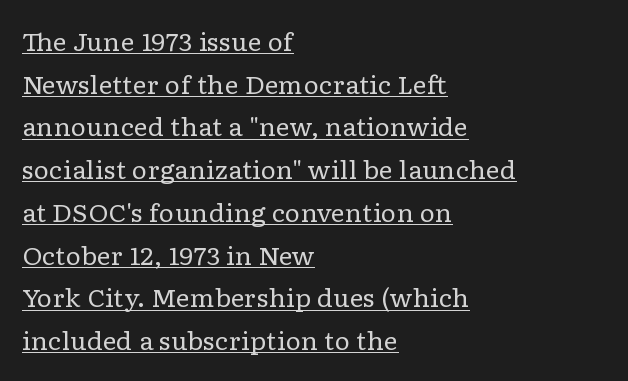
Standard letterfit; no display-style spreading of the glyphs. Compared with a centered layout, this one pins lines to the left instead. Decoration check: the copy is underlined. No chunkiness to these letters — they're not bold.
